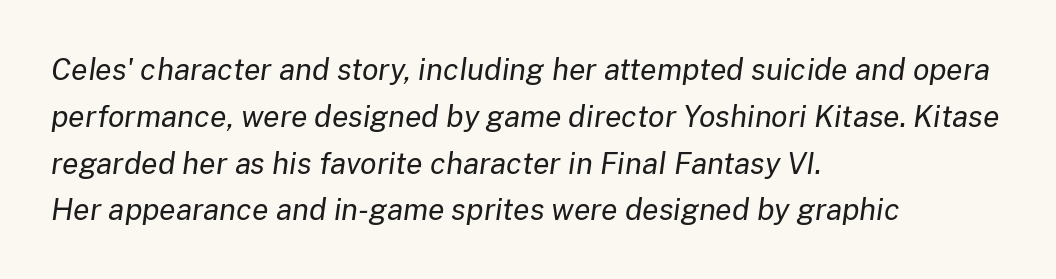
{"italic": "yes", "lean": "right", "slant_degrees": 8, "bold": "no", "weight": "regular", "width": "normal", "stroke_contrast": "low", "x_height": "medium", "monospaced": "no", "underline": "no", "align": "left", "line_spacing": "normal", "line_spacing_ratio": 1.56, "letter_spacing": "normal", "letter_spacing_em": 0.0, "glyph_px": 30}
